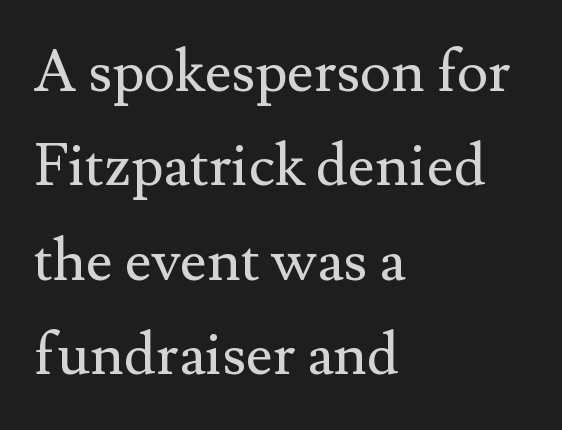
Q: Is the text bold? A: No.
Q: Is the text italic (slanted)? A: No, it is upright.
Q: Is the typeface a serif or a sans-serif typeface? A: Serif.
Q: Is the text underlined? A: No.
Q: How is the paragraph aligned? A: Left-aligned.
Q: Is the spacing between letters normal or unusually wide? A: Normal.
Q: Is the spacing between lines tight, normal or loose? A: Normal.
Q: Width (condensed, normal, or wide)? A: Normal.
Q: Stroke contrast? A: Medium.
Q: x-height? A: Small.
Q: Monospaced? A: No.
